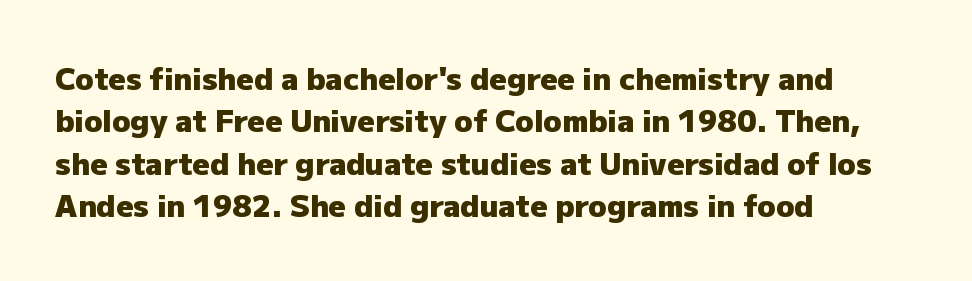
The image shows 30 px heavy sans-serif type, upright; set left-aligned, normal line spacing (1.41x), normal letter spacing, not underlined; low stroke contrast and a medium x-height.
